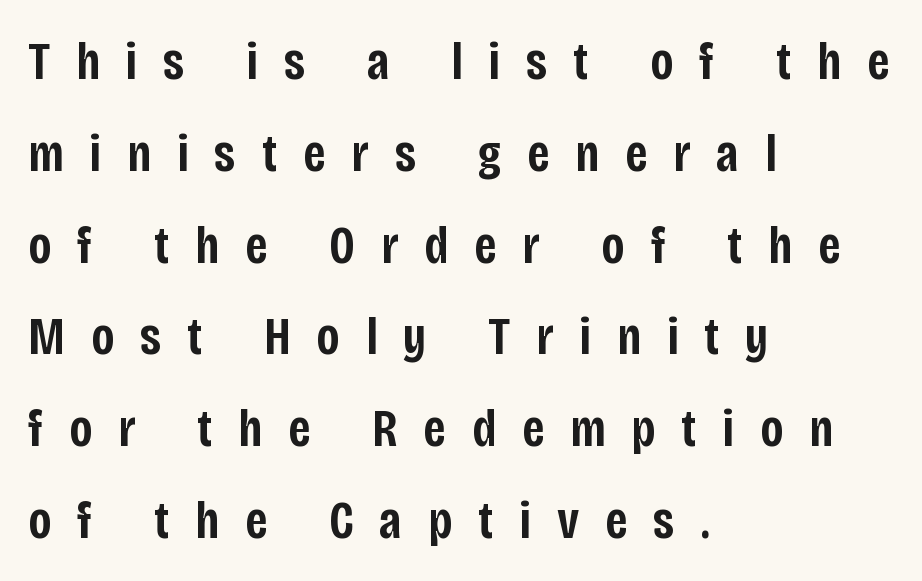
Q: Is the text bold? A: Semi-bold.
Q: Is the text italic (slanted)? A: No, it is upright.
Q: Is the typeface a serif or a sans-serif typeface? A: Sans-serif.
Q: Is the text underlined? A: No.
Q: How is the paragraph aligned? A: Left-aligned.
Q: Is the spacing between letters normal or unusually wide? A: Unusually wide.
Q: Is the spacing between lines tight, normal or loose? A: Normal.
Q: Width (condensed, normal, or wide)? A: Condensed.
Q: Stroke contrast? A: Low.
Q: x-height? A: Large.
Q: Monospaced? A: No.
